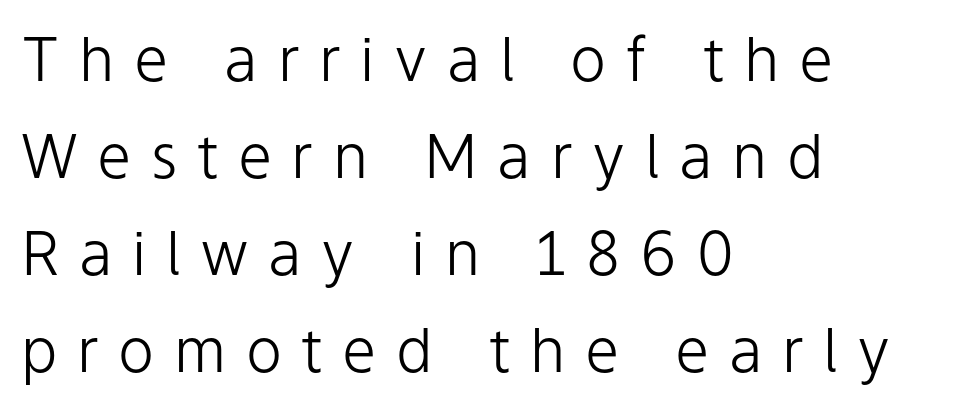
If you measured baseline to baseline, you'd find a middling distance. Quick note: not italic, upright. Stems here are at most as thick as an everyday book face. This sample is left-justified, so line endings fall wherever the words run out. Caption: expanded tracking, letters set apart. Do the characters align in a grid? No, the font is proportional.
